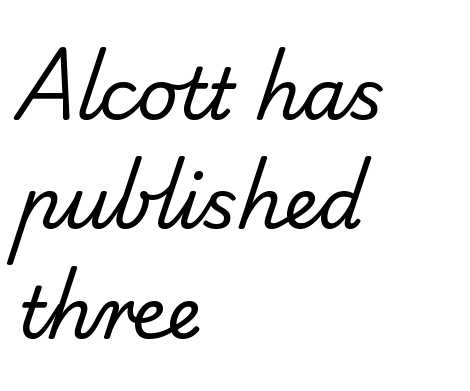
Casual observation: everything's shoved over to the left. Look at the tracking — it's just the regular setting, nothing added. The letters advance in unequal steps, a hallmark of proportional type. Successive baselines arrive at the customary interval.
